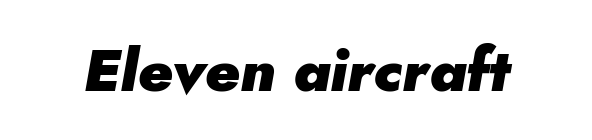
{"italic": "yes", "lean": "right", "slant_degrees": 5, "bold": "yes", "weight": "heavy", "width": "normal", "stroke_contrast": "low", "x_height": "small", "monospaced": "no", "underline": "no", "letter_spacing": "normal", "letter_spacing_em": 0.0, "glyph_px": 60}
